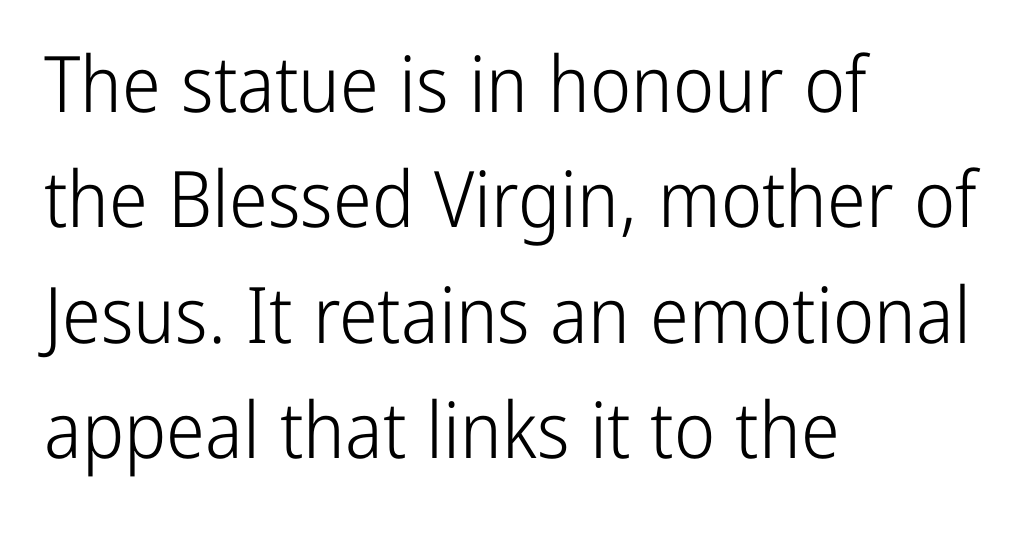
The image shows 78 px light, condensed sans-serif type, upright; set left-aligned, normal line spacing (1.48x), normal letter spacing, not underlined; low stroke contrast and a medium x-height.
